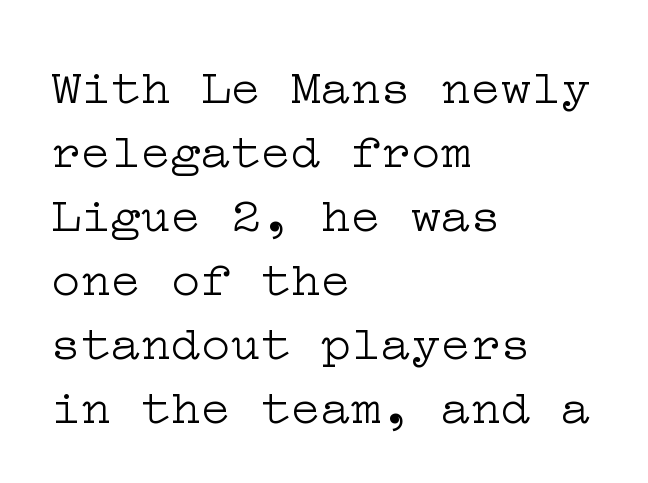
The image shows 50 px light, wide serif type, upright; set left-aligned, normal line spacing (1.28x), normal letter spacing, not underlined; low stroke contrast and a medium x-height.
